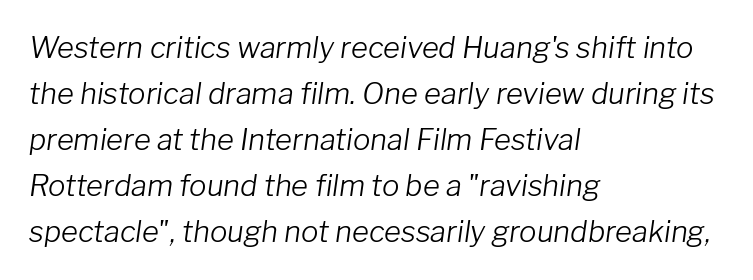
Q: Is the text bold? A: No.
Q: Is the text italic (slanted)? A: Yes, it leans right by about 8 degrees.
Q: Is the text underlined? A: No.
Q: How is the paragraph aligned? A: Left-aligned.
Q: Is the spacing between letters normal or unusually wide? A: Normal.
Q: Is the spacing between lines tight, normal or loose? A: Normal.
Q: Width (condensed, normal, or wide)? A: Normal.
Q: Stroke contrast? A: Low.
Q: x-height? A: Medium.
Q: Monospaced? A: No.
